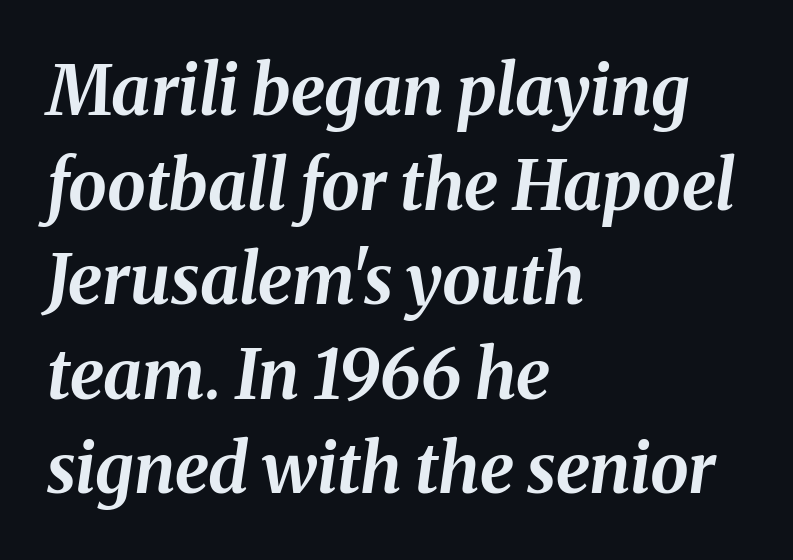
The image shows 69 px bold type, italic (leaning right); set left-aligned, normal line spacing (1.37x), normal letter spacing, not underlined; medium stroke contrast and a medium x-height.
